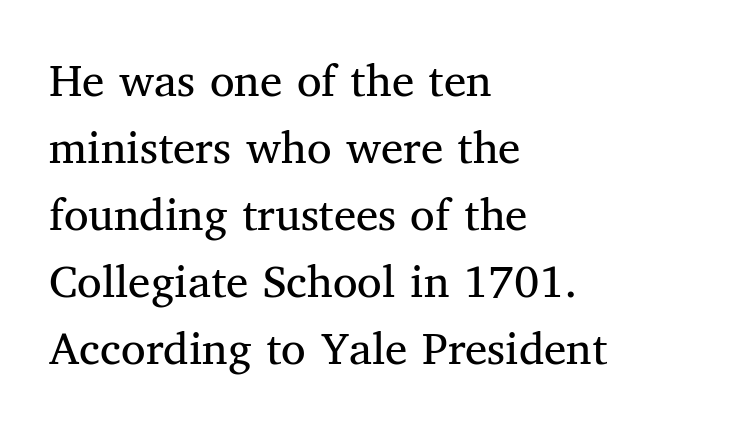
Q: Is the text bold? A: No.
Q: Is the text italic (slanted)? A: No, it is upright.
Q: Is the typeface a serif or a sans-serif typeface? A: Serif.
Q: Is the text underlined? A: No.
Q: How is the paragraph aligned? A: Left-aligned.
Q: Is the spacing between letters normal or unusually wide? A: Normal.
Q: Is the spacing between lines tight, normal or loose? A: Normal.
Q: Width (condensed, normal, or wide)? A: Normal.
Q: Stroke contrast? A: Medium.
Q: x-height? A: Medium.
Q: Monospaced? A: No.
